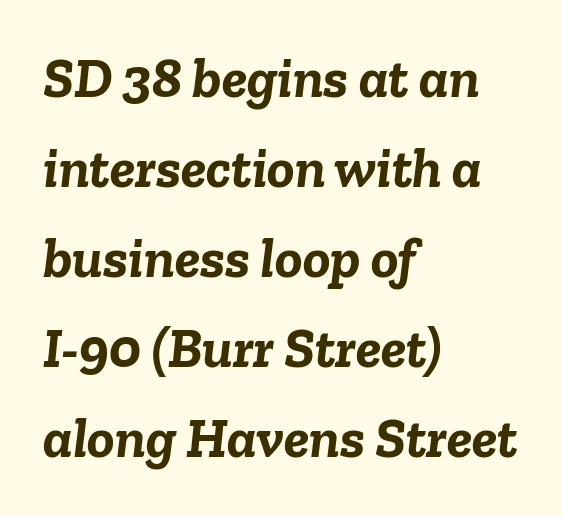
{"italic": "yes", "lean": "right", "slant_degrees": 6, "bold": "yes", "weight": "semibold", "width": "normal", "stroke_contrast": "low", "x_height": "medium", "monospaced": "no", "underline": "no", "align": "left", "line_spacing": "normal", "line_spacing_ratio": 1.58, "letter_spacing": "normal", "letter_spacing_em": 0.0, "glyph_px": 57}
